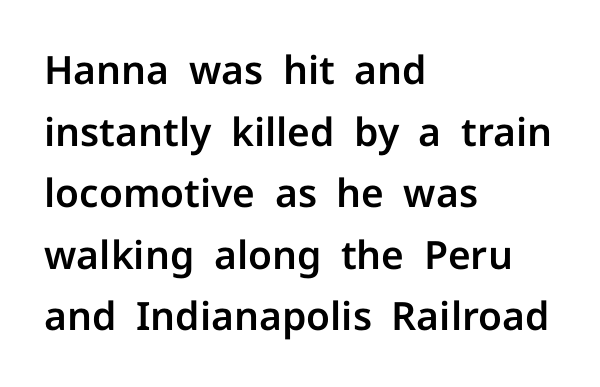
Q: Is the text italic (slanted)? A: No, it is upright.
Q: Is the typeface a serif or a sans-serif typeface? A: Sans-serif.
Q: Is the text underlined? A: No.
Q: How is the paragraph aligned? A: Left-aligned.
Q: Is the spacing between letters normal or unusually wide? A: Normal.
Q: Is the spacing between lines tight, normal or loose? A: Normal.
Q: Width (condensed, normal, or wide)? A: Normal.
Q: Stroke contrast? A: Low.
Q: x-height? A: Medium.
Q: Monospaced? A: No.
